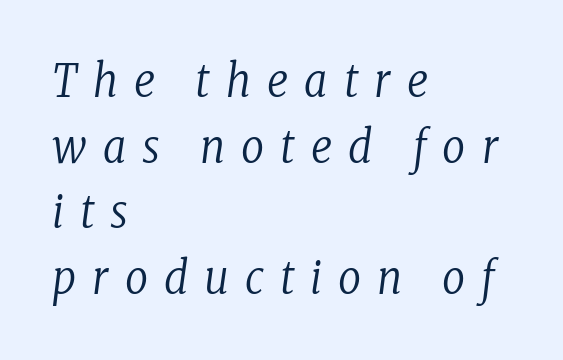
The passage shown leans; its letterforms are oblique. Yep, those are serifs on the letters. Reading down the block, your eye returns to a fixed left position each line. The lines sit at an ordinary, default distance from one another. The rendering uses natural spacing where letterforms have individual widths. The rendering inserts visible extra space after every character.
